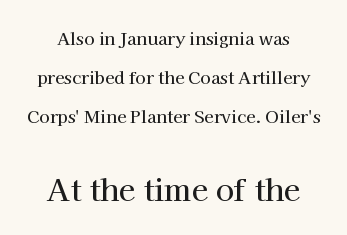
{"serif": "yes", "italic": "no", "width": "normal", "stroke_contrast": "high", "x_height": "medium", "monospaced": "no", "underline": "no", "line_spacing": "loose", "line_spacing_ratio": 2.29, "letter_spacing": "normal", "letter_spacing_em": 0.0, "larger_block": "second", "size_ratio": 1.76, "glyph_px": 30}
